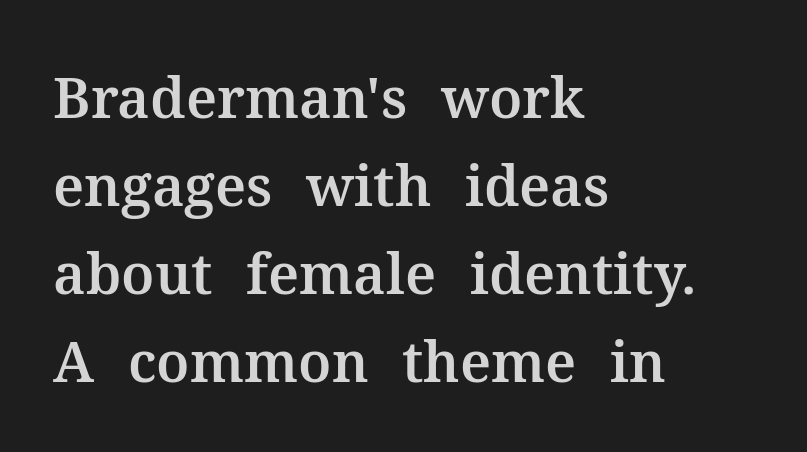
Rule under the text: the space is simply empty. Characters follow at the spacing the type designer built in. Small tapered or slab feet sit at the stroke ends, so this counts as serif. These lines sit exactly where default settings would place them. Spacing verdict: proportional, widths tailored to each character. Is the block centered? No — it sits flush against the left margin.
